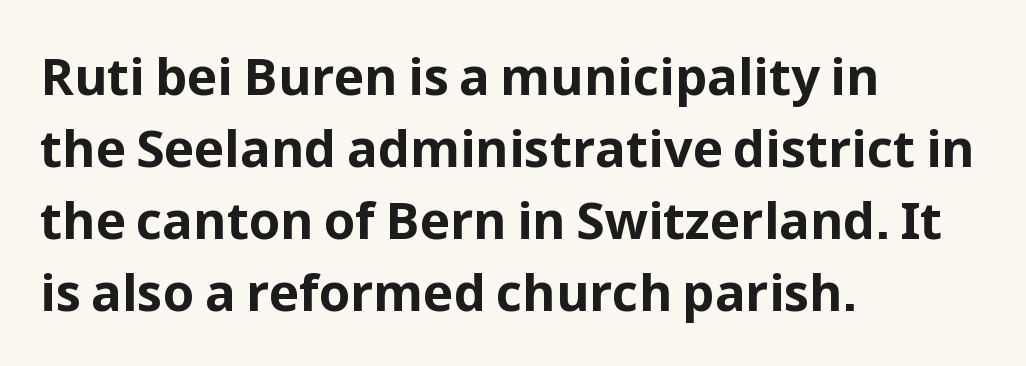
A bare baseline throughout the passage. Teacher's note: observe the even left margin — that is flush-left alignment. The type family on display is of the sans-serif kind. The passage shown stacks its lines at a standard gap. Character widths vary here, with narrow letters taking less room than wide ones. Is the letter spacing exaggerated? No — it looks like the ordinary default.
